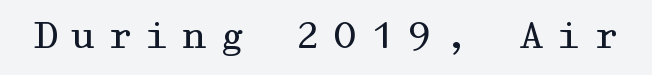
The image shows 36 px regular-weight, wide serif type, upright; set unusually wide letter spacing (+0.34 em), not underlined; medium stroke contrast and a medium x-height.
